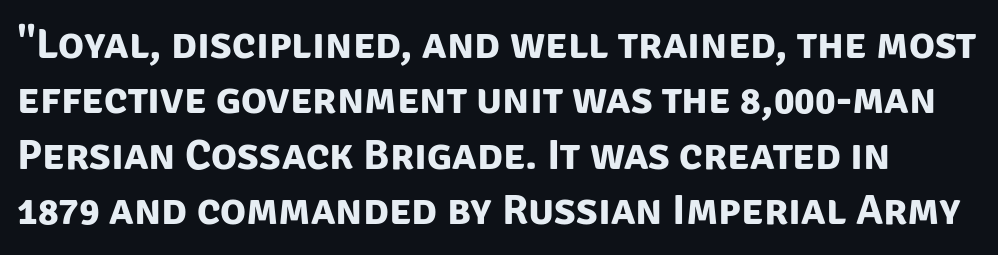
The image shows 43 px bold sans-serif type; set normal line spacing (1.29x), normal letter spacing, not underlined; low stroke contrast and a large x-height.
